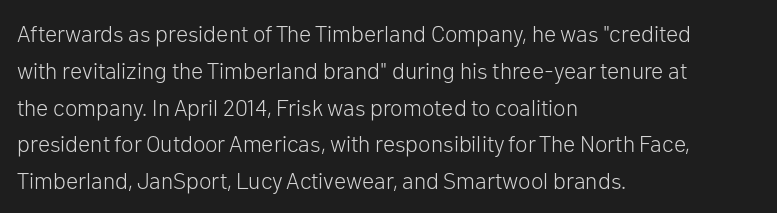
The rendering uses a moderate line-height, typical for paragraphs. The cut favours lightness, reaching ordinary text weight at its darkest. This is roman type, the default non-slanted kind. A student would call this left alignment; a typographer would say flush left, rag right. Honestly, there is no underline to notice here at all. The letterforms sit shoulder to shoulder at normal distance.
